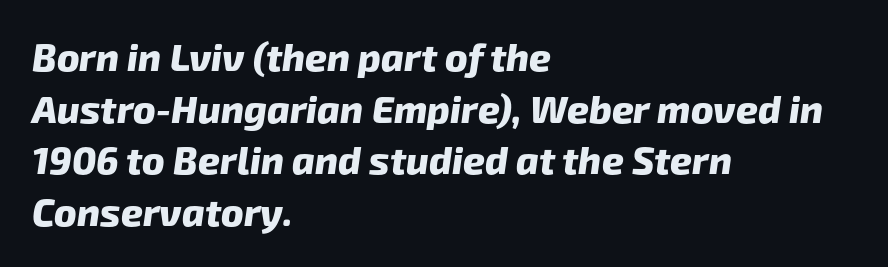
The image shows 38 px heavy sans-serif type; set left-aligned, normal line spacing (1.36x), normal letter spacing, not underlined; low stroke contrast and a medium x-height.
